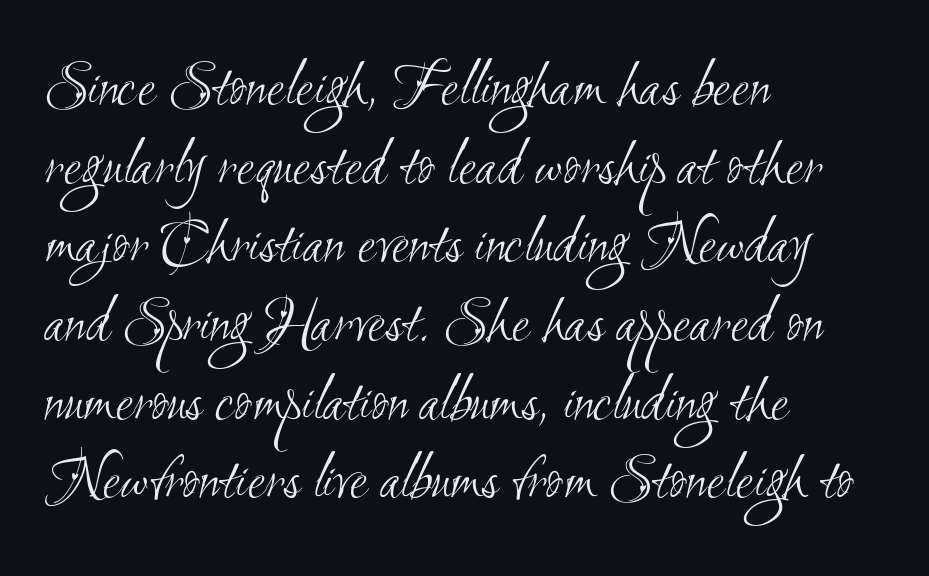
You could call the tracking neutral — neither tight nor loose. These lines are rendered in a variable-pitch font. A typesetter would label this face a sans. Clear beneath every line of the passage.
